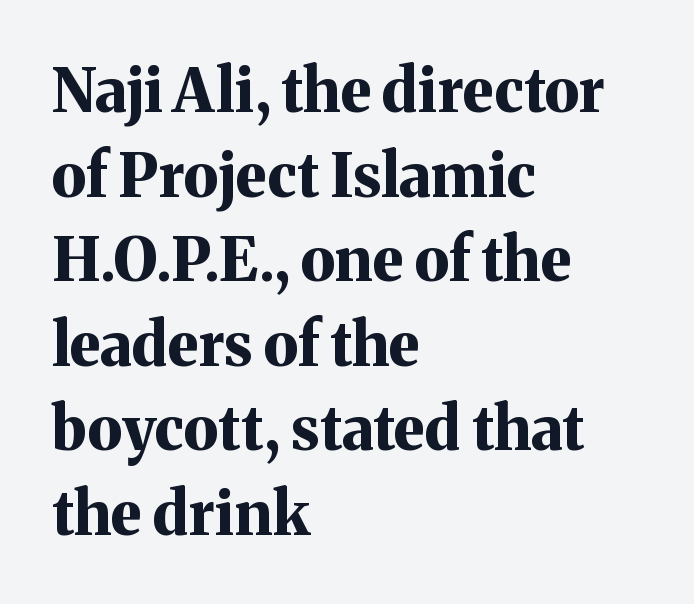
If you measured baseline to baseline, you'd find a middling distance. Characters follow at the spacing the type designer built in. Does the copy run flush right? No — it runs flush left. Underlining? Definitely not there. Here the designer chose a conventional face with non-uniform glyph widths.
